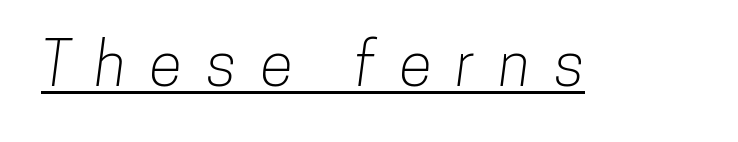
Q: Is the typeface a serif or a sans-serif typeface? A: Sans-serif.
Q: Is the text underlined? A: Yes.
Q: Is the spacing between letters normal or unusually wide? A: Unusually wide.
Q: Width (condensed, normal, or wide)? A: Condensed.
Q: Stroke contrast? A: Low.
Q: x-height? A: Medium.
Q: Monospaced? A: No.
